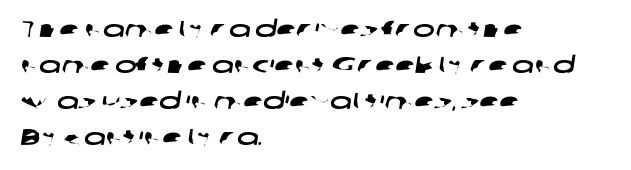
{"underline": "no", "align": "left", "line_spacing": "normal", "line_spacing_ratio": 1.56, "letter_spacing": "normal", "letter_spacing_em": 0.0, "glyph_px": 23}
